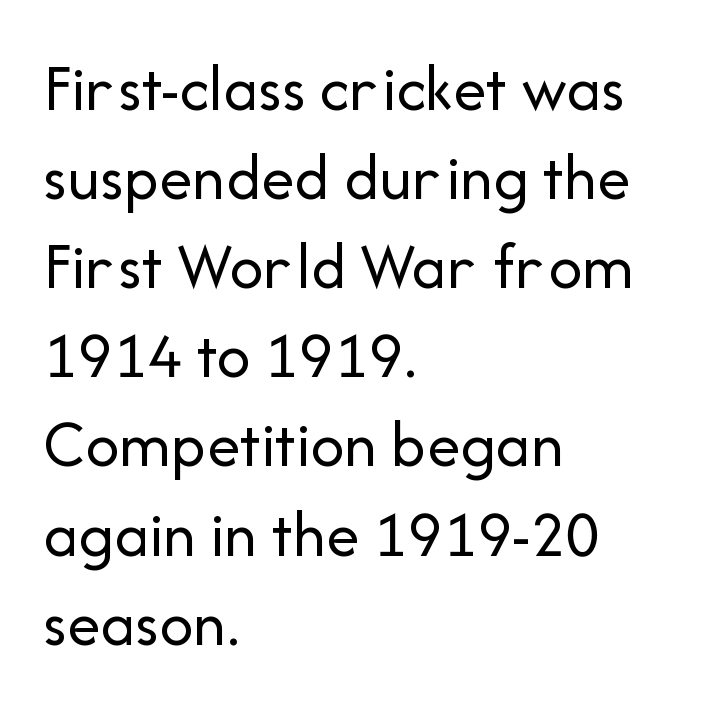
Q: Is the text bold? A: No.
Q: Is the text italic (slanted)? A: No, it is upright.
Q: Is the typeface a serif or a sans-serif typeface? A: Sans-serif.
Q: Is the text underlined? A: No.
Q: How is the paragraph aligned? A: Left-aligned.
Q: Is the spacing between letters normal or unusually wide? A: Normal.
Q: Is the spacing between lines tight, normal or loose? A: Normal.
Q: Width (condensed, normal, or wide)? A: Normal.
Q: Stroke contrast? A: Low.
Q: x-height? A: Medium.
Q: Monospaced? A: No.
